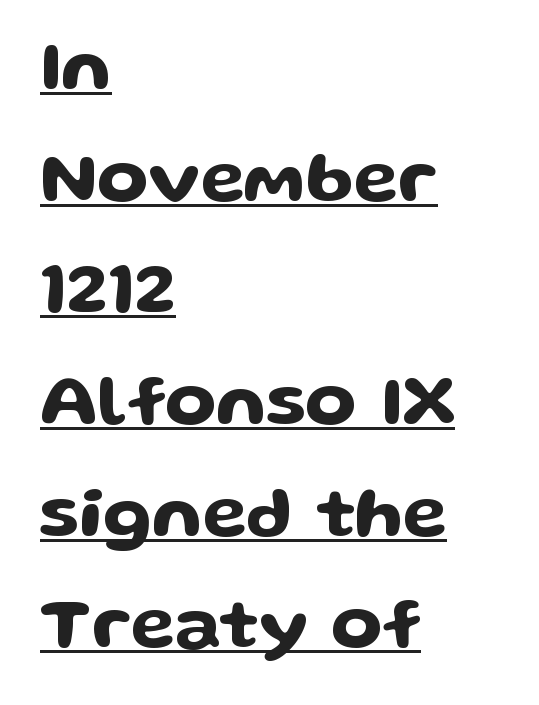
The image shows 73 px wide sans-serif type, upright; set left-aligned, normal line spacing (1.53x), normal letter spacing, underlined; low stroke contrast and a medium x-height.
